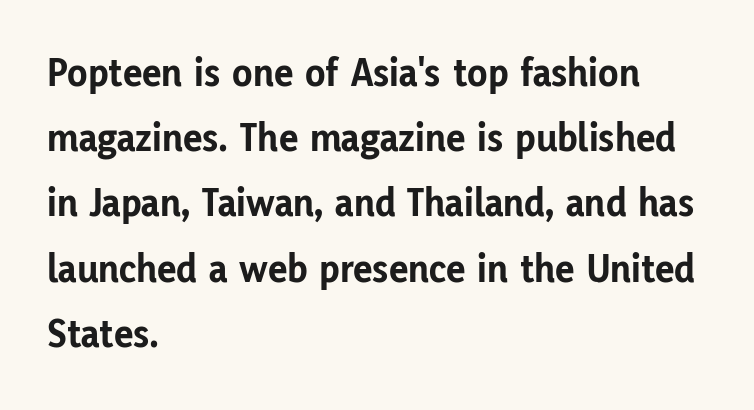
The image shows 41 px bold sans-serif type, upright; set left-aligned, normal line spacing (1.59x), normal letter spacing, not underlined; low stroke contrast and a medium x-height.
